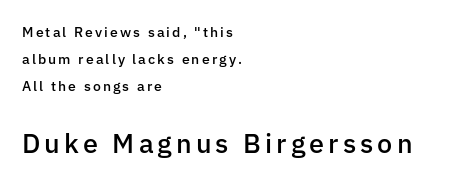
The image shows 27 px text type, upright; set left-aligned, loose line spacing (1.93x), not underlined; the second (bottom) block is 1.93x larger.
